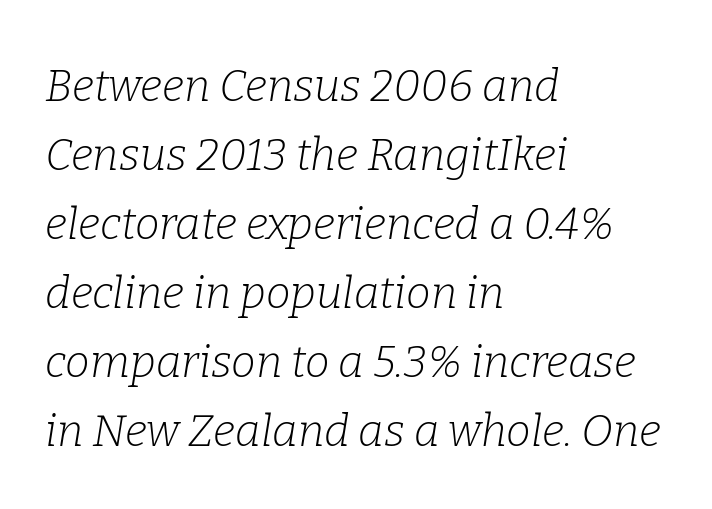
The lines are quadded left. Between one letter and the next there's only the usual sliver of space. The vertical gap from one line to the next is medium. Rule under the text: the space is simply empty. The letterforms sit at book weight or below. In terms of posture, this sample is oblique.
